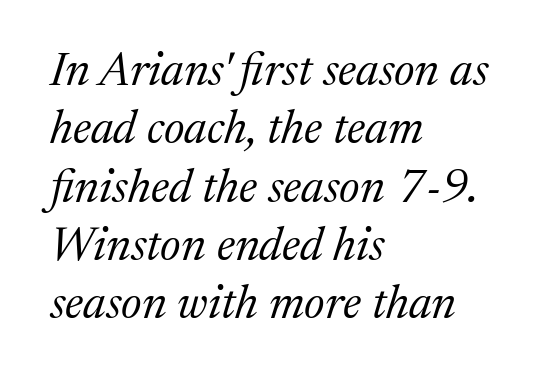
I'd call this a serif setting — the letters wear small feet. Looking at the ascenders, they clearly lean. The line texture is even and compact thanks to regular tracking. The string is rendered with underlining switched off. A typesetter would call this proportional, since set widths differ per character. The paragraph shown leans on its left margin.
